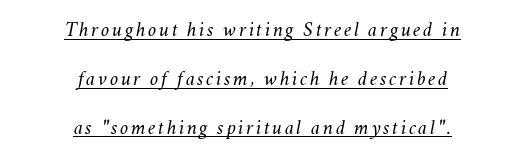
The image shows 21 px text type, italic (leaning right); set centered, loose line spacing (2.33x), underlined.
